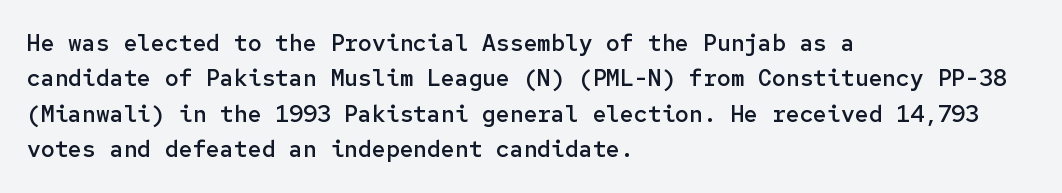
{"italic": "no", "bold": "semi", "underline": "no", "align": "left", "line_spacing": "normal", "line_spacing_ratio": 1.54, "letter_spacing": "normal", "letter_spacing_em": 0.0, "glyph_px": 23}
